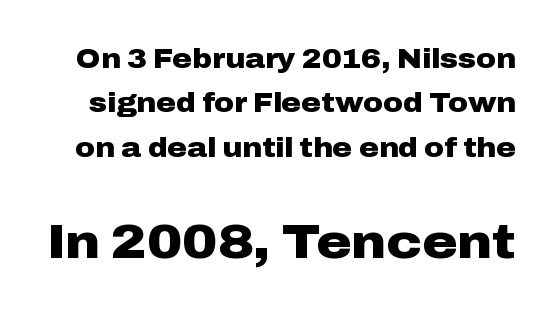
{"serif": "no", "italic": "no", "bold": "yes", "weight": "heavy", "width": "wide", "stroke_contrast": "low", "x_height": "medium", "monospaced": "no", "underline": "no", "line_spacing": "normal", "line_spacing_ratio": 1.64, "letter_spacing": "normal", "letter_spacing_em": 0.0, "larger_block": "second", "size_ratio": 1.78, "glyph_px": 48}
